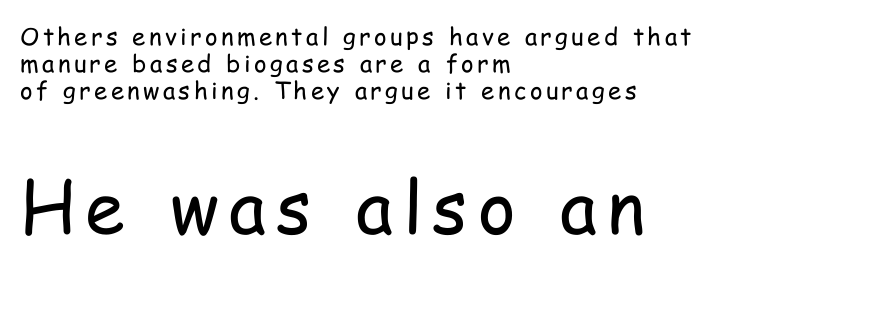
Q: Is the text bold? A: No.
Q: Is the text italic (slanted)? A: No, it is upright.
Q: Is the typeface a serif or a sans-serif typeface? A: Sans-serif.
Q: Is the text underlined? A: No.
Q: How is the paragraph aligned? A: Left-aligned.
Q: Is the spacing between lines tight, normal or loose? A: Tight.
Q: Which block of text is set in a larger size, the first (top) or the second (bottom)? A: The second (bottom) one.
Q: Width (condensed, normal, or wide)? A: Condensed.
Q: Stroke contrast? A: Low.
Q: x-height? A: Medium.
Q: Monospaced? A: No.
